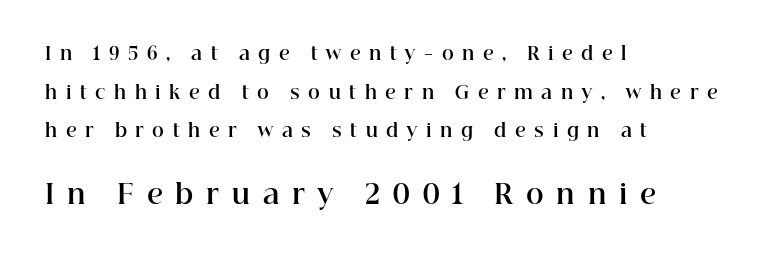
Tall strokes in this sample are plumb rather than angled. This rendering uses left alignment, leaving the right contour irregular. The passage shown has open, widely tracked lettering throughout. Look at the stroke-to-counter ratio: heavy, a bold.
